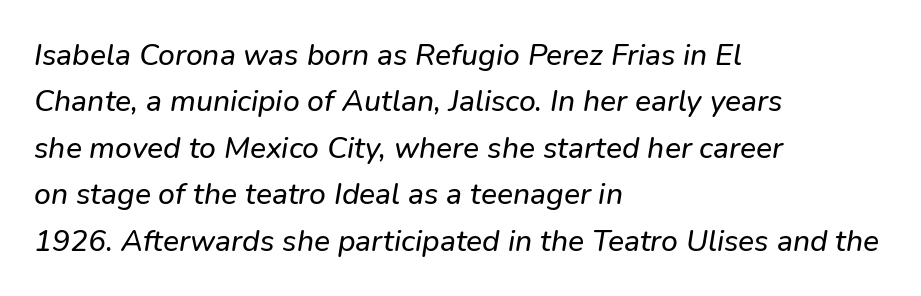
Q: Is the typeface a serif or a sans-serif typeface? A: Sans-serif.
Q: Is the text underlined? A: No.
Q: How is the paragraph aligned? A: Left-aligned.
Q: Is the spacing between letters normal or unusually wide? A: Normal.
Q: Is the spacing between lines tight, normal or loose? A: Normal.
Q: Width (condensed, normal, or wide)? A: Normal.
Q: Stroke contrast? A: Low.
Q: x-height? A: Medium.
Q: Monospaced? A: No.
